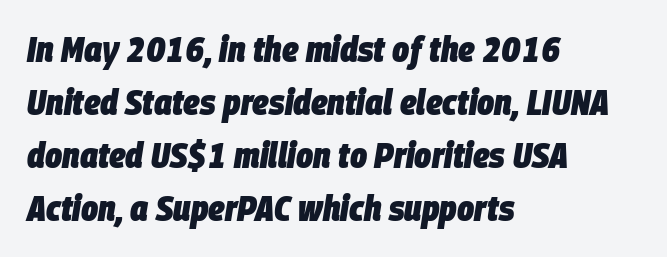
The text carries the slant typical of an italic or oblique font. Baseline-to-baseline distance is the conventional proportion of letter height. Just letters on the line, the space beneath them empty. Here the glyphs are tracked normally, forming tight word shapes.
